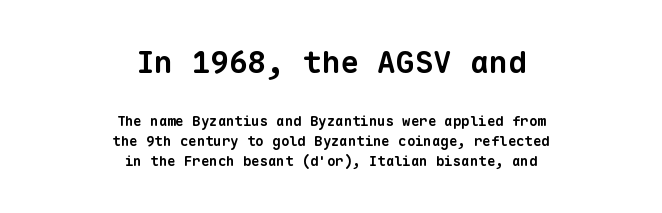
Students, observe: this is what conventionally led text looks like. The passage shown is typeset with a sans-serif family. The rendering uses typewriter-style spacing with identical character cells. Has an underline been added? It has not. Which margin do the lines hug? Neither — every line sits in the middle.
